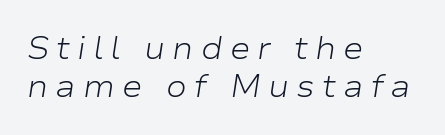
A classic flush-left, rag-right setting is used for this passage. Varying glyph widths throughout — classic text-font behaviour. There's an unmistakable incline to the writing here. Stem width sits at or under what a default text font uses. Letter spacing: wide. Plain, unruled lines of type.
